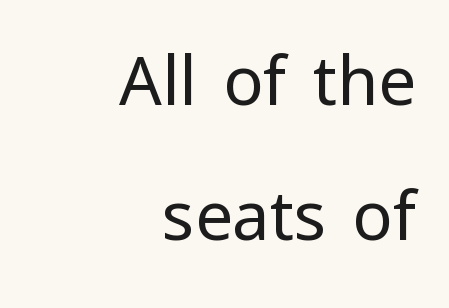
Q: Is the text bold? A: No.
Q: Is the text italic (slanted)? A: No, it is upright.
Q: Is the typeface a serif or a sans-serif typeface? A: Sans-serif.
Q: Is the text underlined? A: No.
Q: How is the paragraph aligned? A: Right-aligned.
Q: Is the spacing between letters normal or unusually wide? A: Normal.
Q: Is the spacing between lines tight, normal or loose? A: Loose.
Q: Width (condensed, normal, or wide)? A: Normal.
Q: Stroke contrast? A: Low.
Q: x-height? A: Medium.
Q: Monospaced? A: No.
